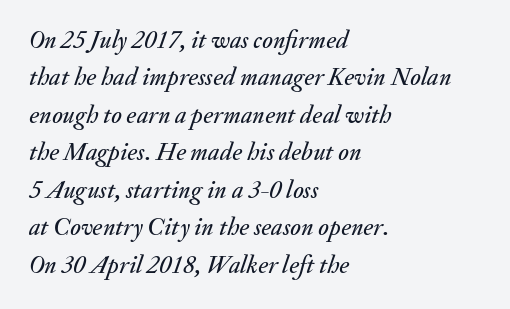
Q: Is the text italic (slanted)? A: Yes, it leans right by about 20 degrees.
Q: Is the text underlined? A: No.
Q: How is the paragraph aligned? A: Left-aligned.
Q: Is the spacing between letters normal or unusually wide? A: Normal.
Q: Is the spacing between lines tight, normal or loose? A: Normal.
